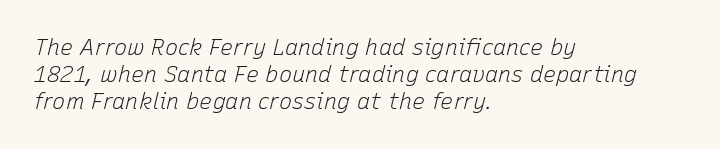
{"italic": "yes", "lean": "right", "slant_degrees": 15, "bold": "no", "underline": "no", "align": "left", "line_spacing_ratio": 1.22, "letter_spacing": "normal", "letter_spacing_em": 0.0, "glyph_px": 22}
